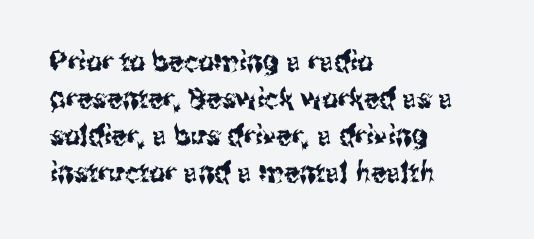
The image shows 28 px condensed sans-serif type, upright; set left-aligned, normal line spacing (1.32x), normal letter spacing, not underlined; medium stroke contrast and a medium x-height.
